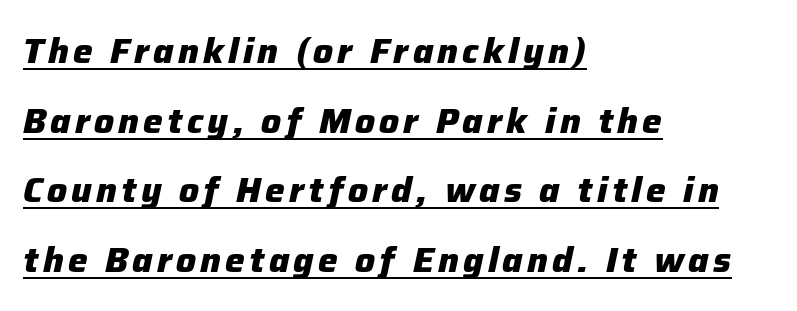
When letters slant like this, we call the style italic. Summary of weight: heavy, a full bold. Varying glyph widths throughout — classic text-font behaviour. You can see a thin bar hugging the bottom of the glyphs.
